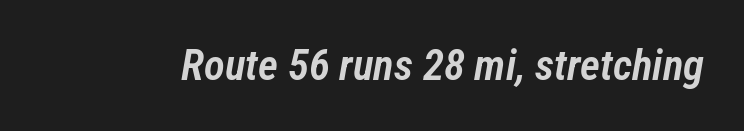
The image shows 43 px semibold, condensed type, italic (leaning right); set normal letter spacing, not underlined; low stroke contrast and a medium x-height.
